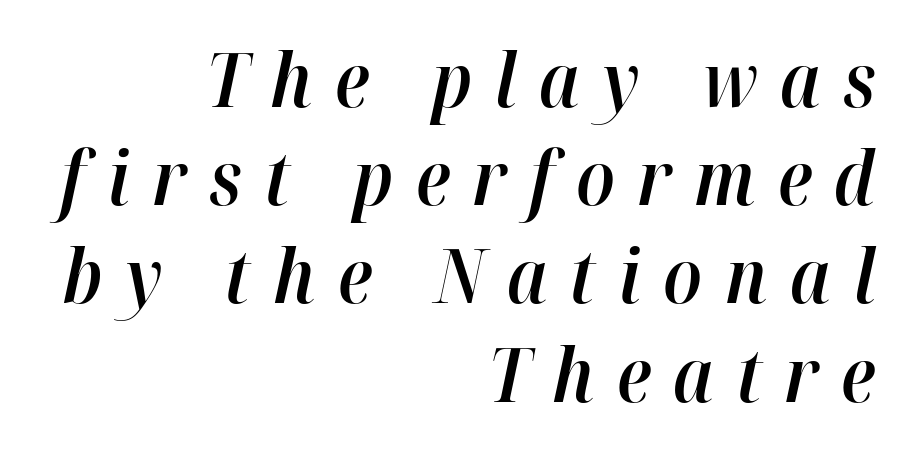
Between one letter and the next there's a generous, obvious gap. These lines stack with their right ends in a neat column. The passage shown stacks its lines at a standard gap. Note the varied advance widths — an 'i' is clearly narrower than an 'm'. When letters slant like this, we call the style italic.
